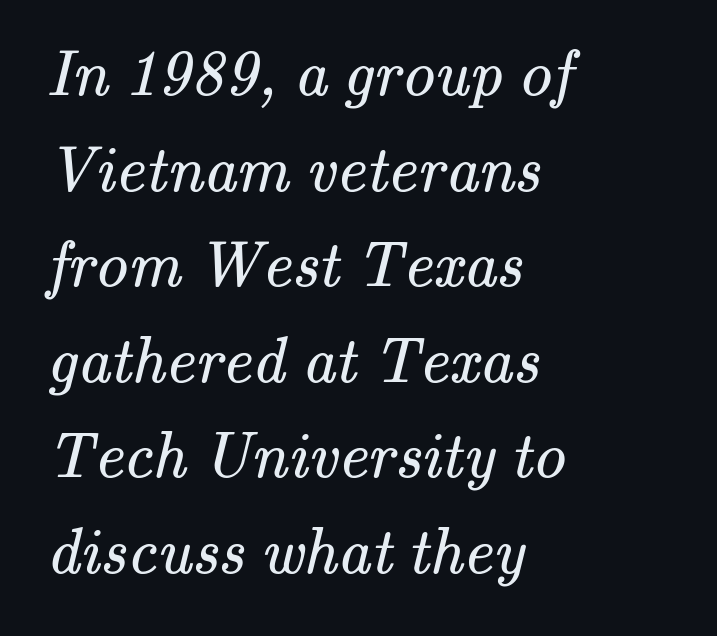
The image shows 65 px regular-weight serif type; set left-aligned, normal line spacing (1.47x), normal letter spacing, not underlined; medium stroke contrast and a small x-height.
